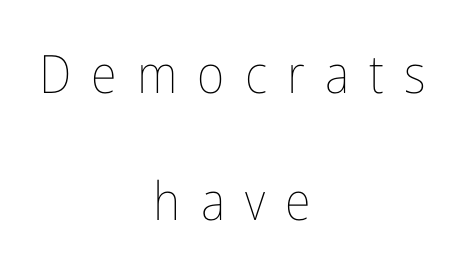
Honestly, the letter spacing is so wide it's the main thing you notice. Think standard paragraph weight, or any step lighter than that. The foot of each line stays bare and open. Looks like regular typesetting: each glyph gets only the width it needs. Is there much room between lines? Yes — plenty of vertical air separates them. Vertical strokes here are truly vertical.
